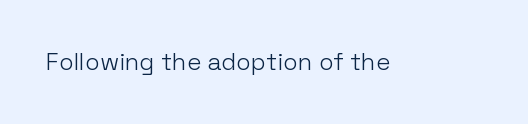
Q: Is the text bold? A: No.
Q: Is the text italic (slanted)? A: No, it is upright.
Q: Is the text underlined? A: No.
Q: Is the spacing between letters normal or unusually wide? A: Normal.
